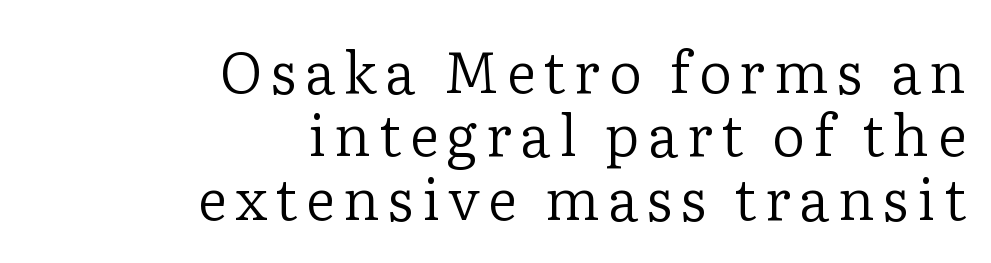
Q: Is the text bold? A: No.
Q: Is the text italic (slanted)? A: No, it is upright.
Q: Is the typeface a serif or a sans-serif typeface? A: Serif.
Q: Is the text underlined? A: No.
Q: How is the paragraph aligned? A: Right-aligned.
Q: Is the spacing between lines tight, normal or loose? A: Tight.
Q: Width (condensed, normal, or wide)? A: Normal.
Q: Stroke contrast? A: Low.
Q: x-height? A: Medium.
Q: Monospaced? A: No.
